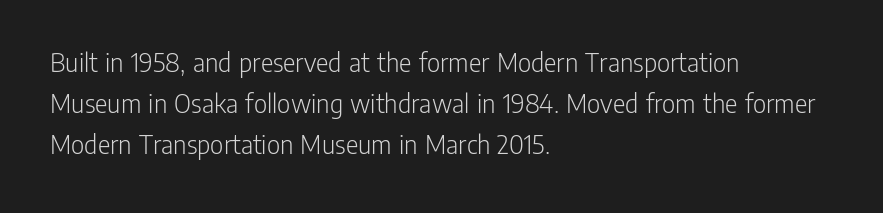
Q: Is the text bold? A: No.
Q: Is the text italic (slanted)? A: No, it is upright.
Q: Is the typeface a serif or a sans-serif typeface? A: Sans-serif.
Q: Is the text underlined? A: No.
Q: How is the paragraph aligned? A: Left-aligned.
Q: Is the spacing between letters normal or unusually wide? A: Normal.
Q: Is the spacing between lines tight, normal or loose? A: Normal.
Q: Width (condensed, normal, or wide)? A: Condensed.
Q: Stroke contrast? A: Low.
Q: x-height? A: Medium.
Q: Monospaced? A: No.
